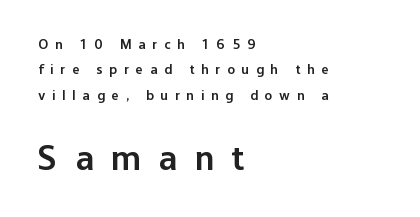
Rule under the text: the space is simply empty. Observe the wide spacing: letters keep a clear distance from each other. Which chunk is bigger? The second one — the bottom block dwarfs the top. The text block is weighted toward the left margin, trailing off unevenly rightward.
